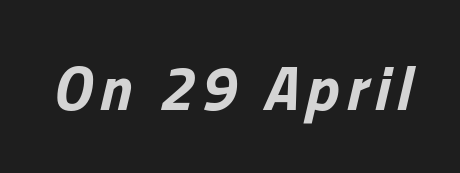
The letters are bold, with thick, heavy strokes. Just letters on the line, the space beneath them empty. Is the type slanted? Yes — the strokes lean at a clear angle. This sample has the flowing, uneven cadence of proportional lettering.
